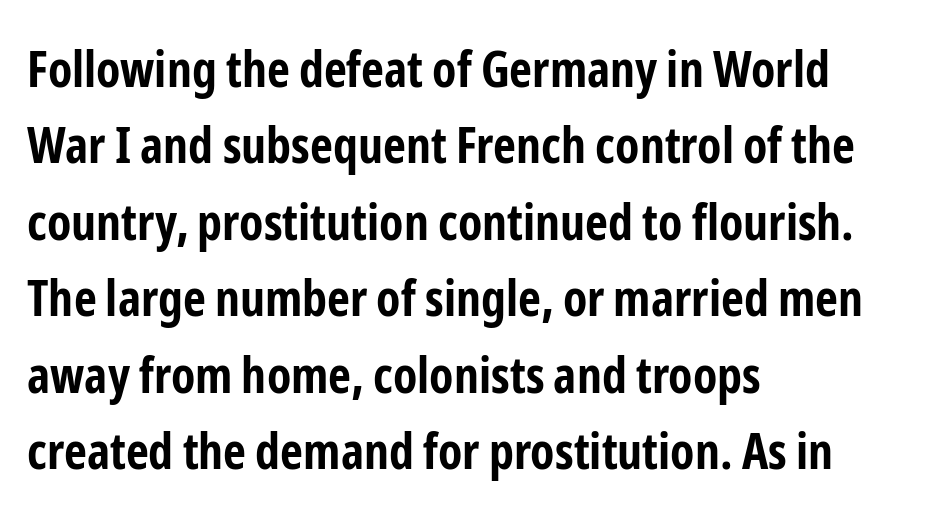
Thick stems and heavy bowls — unmistakably bold. Examine the stroke ends and you'll find no serifs. The face used here is proportionally spaced, like ordinary book or web type. The font's upright variant was chosen for this text. The line-height multiplier appears to be the usual default.
